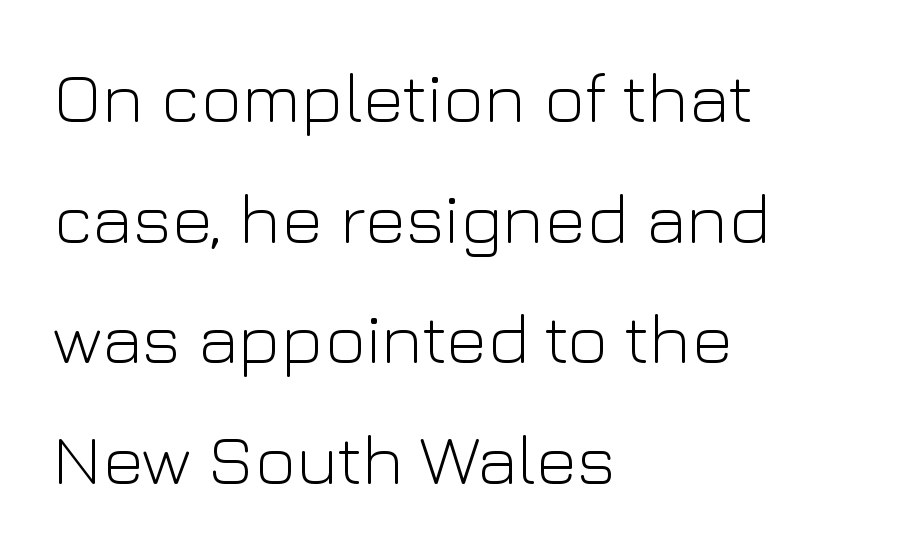
Looks like regular typesetting: each glyph gets only the width it needs. It's the straight-up-and-down kind of type. Leading matches the norm, producing a regular column. Short note: letters normally spaced. I'd call this a sans setting — the letters go barefoot.
